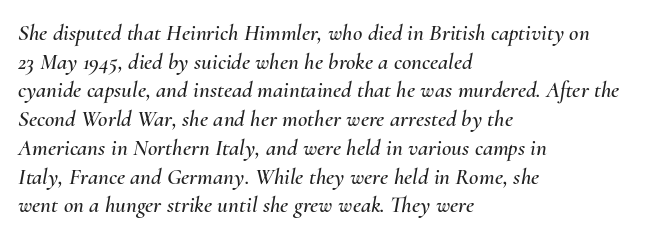
Q: Is the text italic (slanted)? A: Yes, it leans right by about 10 degrees.
Q: Is the text underlined? A: No.
Q: How is the paragraph aligned? A: Left-aligned.
Q: Is the spacing between letters normal or unusually wide? A: Normal.
Q: Is the spacing between lines tight, normal or loose? A: Normal.
